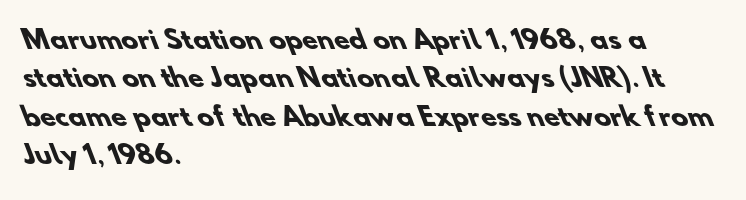
The ragged edge is on the right, which tells us the setting is flush left. A clean baseline with only descenders dipping below it. What weight is shown? A full bold with thick strokes. How are the letters spaced? Ordinarily, with no added tracking.
